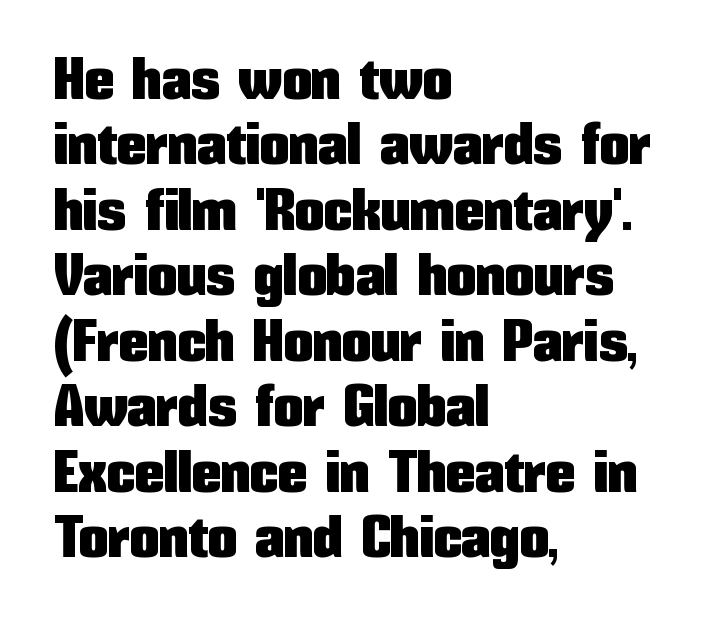
{"serif": "no", "italic": "no", "width": "condensed", "stroke_contrast": "low", "x_height": "medium", "monospaced": "no", "underline": "no", "align": "left", "line_spacing": "tight", "line_spacing_ratio": 1.11, "letter_spacing": "normal", "letter_spacing_em": 0.0, "glyph_px": 59}
